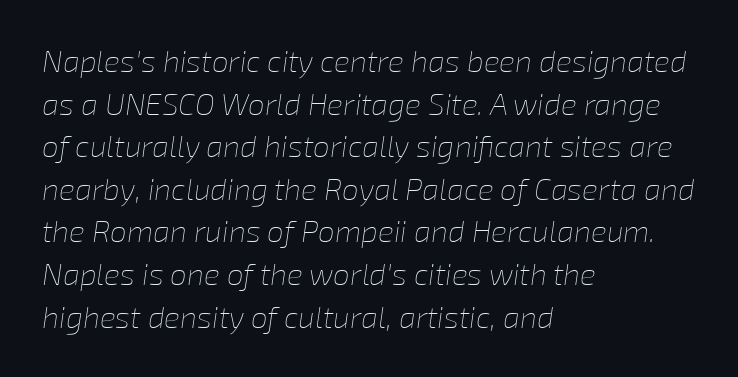
{"italic": "yes", "lean": "right", "slant_degrees": 8, "bold": "no", "weight": "thin", "width": "normal", "stroke_contrast": "low", "x_height": "medium", "monospaced": "no", "underline": "no", "align": "left", "line_spacing": "normal", "line_spacing_ratio": 1.42, "letter_spacing": "normal", "letter_spacing_em": 0.0, "glyph_px": 30}
